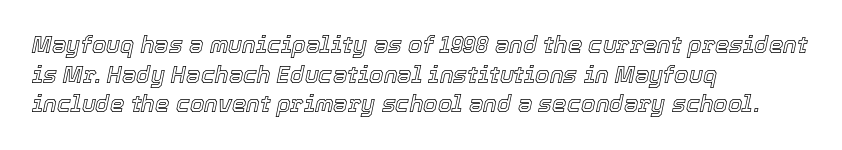
Each row of text sits above clean, open space. How are the letters spaced? Ordinarily, with no added tracking. Normally led — the rows are evenly, conventionally spaced. If you drew a line through each stem, it would be angled.
